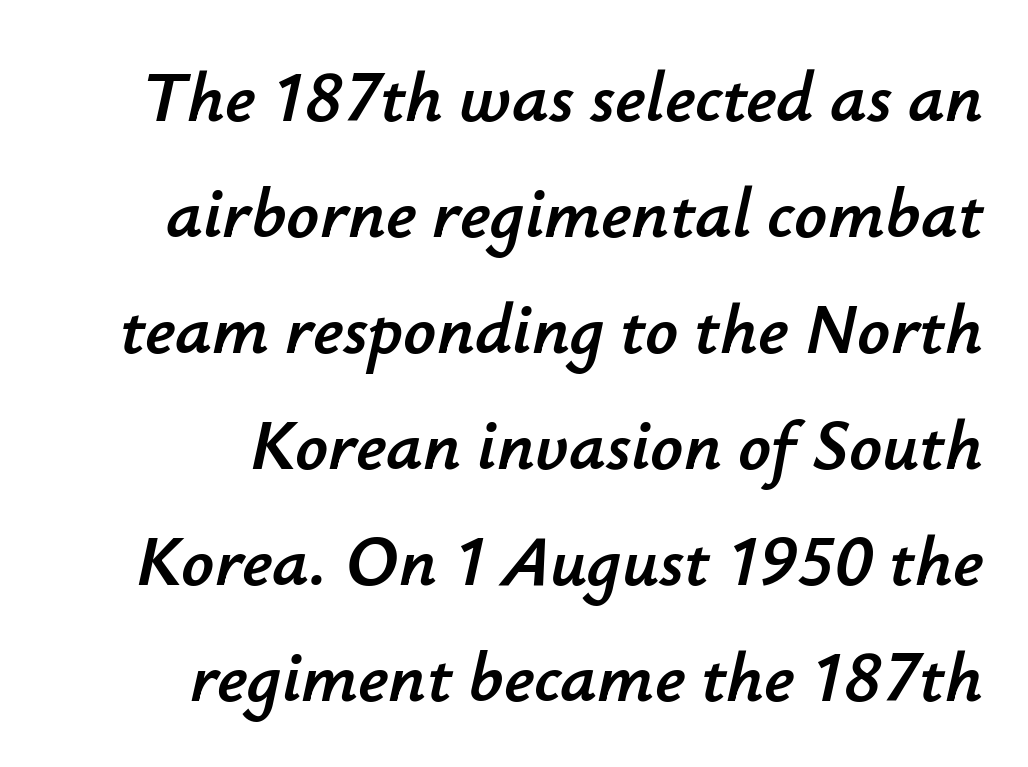
Q: Is the text italic (slanted)? A: Yes, it leans right by about 12 degrees.
Q: Is the text underlined? A: No.
Q: How is the paragraph aligned? A: Right-aligned.
Q: Is the spacing between letters normal or unusually wide? A: Normal.
Q: Is the spacing between lines tight, normal or loose? A: Normal.
Q: Width (condensed, normal, or wide)? A: Normal.
Q: Stroke contrast? A: Low.
Q: x-height? A: Small.
Q: Monospaced? A: No.
